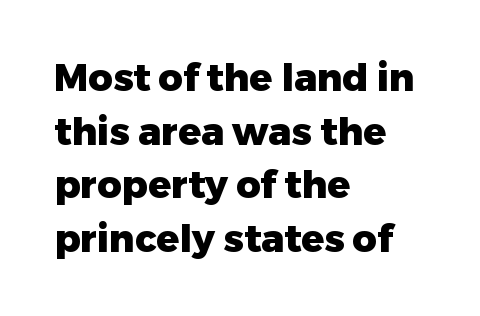
{"serif": "no", "italic": "no", "bold": "yes", "weight": "heavy", "width": "normal", "stroke_contrast": "low", "x_height": "medium", "monospaced": "no", "underline": "no", "align": "left", "line_spacing": "normal", "line_spacing_ratio": 1.41, "letter_spacing": "normal", "letter_spacing_em": 0.0, "glyph_px": 38}
